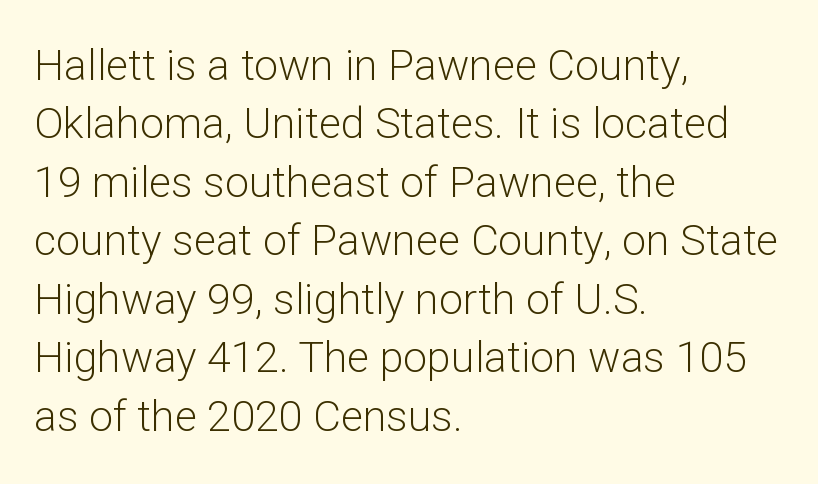
Think of a printed novel: that variable character pitch is what you see here. Nothing sits at the stroke ends, so this counts as sans-serif. Each stroke keeps to a modest, everyday thickness or less. The zone under the glyphs is completely vacant. The lettering holds an erect, upright posture throughout.
